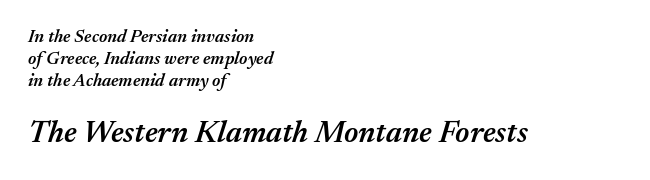
{"italic": "yes", "lean": "right", "slant_degrees": 17, "bold": "semi", "weight": "semibold", "width": "normal", "stroke_contrast": "medium", "x_height": "medium", "monospaced": "no", "underline": "no", "align": "left", "line_spacing_ratio": 1.23, "letter_spacing": "normal", "letter_spacing_em": 0.0, "larger_block": "second", "size_ratio": 1.72, "glyph_px": 31}
